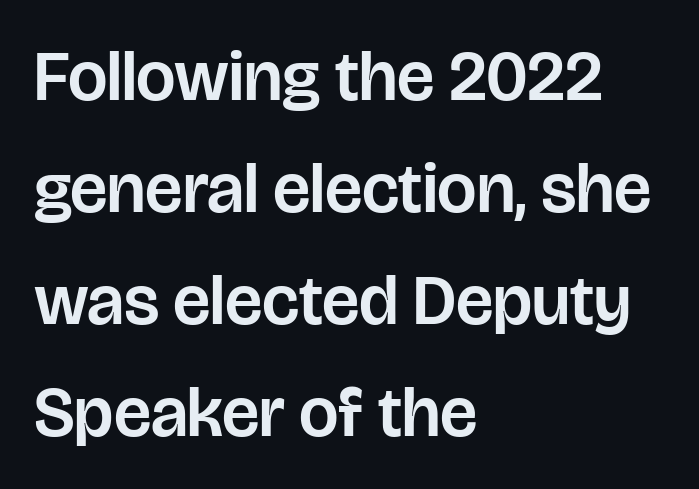
The image shows 70 px sans-serif type, upright; set left-aligned, normal line spacing (1.6x), normal letter spacing, not underlined; low stroke contrast and a large x-height.
